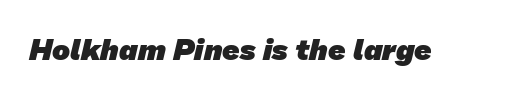
{"serif": "no", "bold": "yes", "weight": "heavy", "width": "normal", "stroke_contrast": "low", "x_height": "medium", "monospaced": "no", "underline": "no", "letter_spacing": "normal", "letter_spacing_em": 0.0, "glyph_px": 30}
